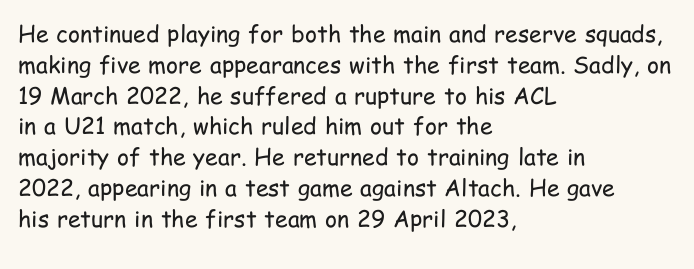
The image shows 23 px text type, upright; set left-aligned, normal line spacing (1.34x), normal letter spacing, not underlined.
